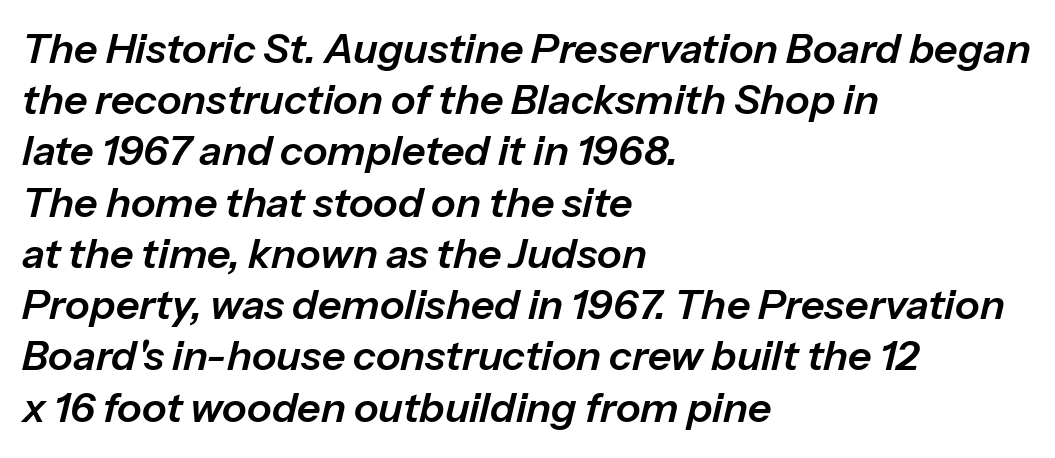
Q: Is the text italic (slanted)? A: Yes, it leans right by about 13 degrees.
Q: Is the text underlined? A: No.
Q: How is the paragraph aligned? A: Left-aligned.
Q: Is the spacing between letters normal or unusually wide? A: Normal.
Q: Is the spacing between lines tight, normal or loose? A: Normal.
Q: Width (condensed, normal, or wide)? A: Normal.
Q: Stroke contrast? A: Low.
Q: x-height? A: Medium.
Q: Monospaced? A: No.
